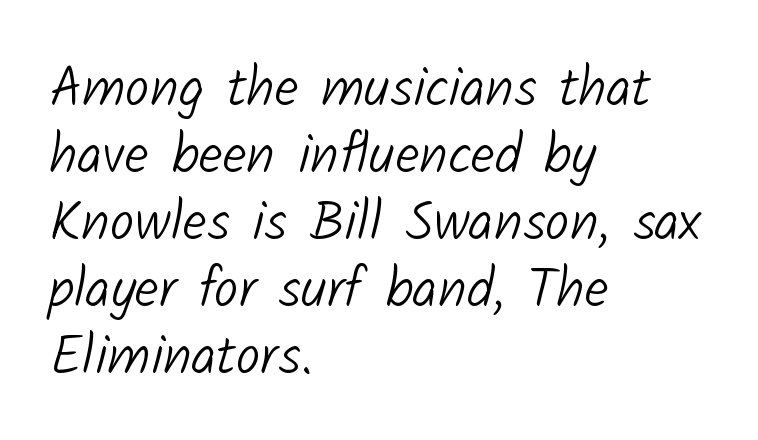
Q: Is the text bold? A: No.
Q: Is the typeface a serif or a sans-serif typeface? A: Sans-serif.
Q: Is the text underlined? A: No.
Q: How is the paragraph aligned? A: Left-aligned.
Q: Is the spacing between letters normal or unusually wide? A: Normal.
Q: Width (condensed, normal, or wide)? A: Normal.
Q: Stroke contrast? A: Low.
Q: x-height? A: Medium.
Q: Monospaced? A: No.
